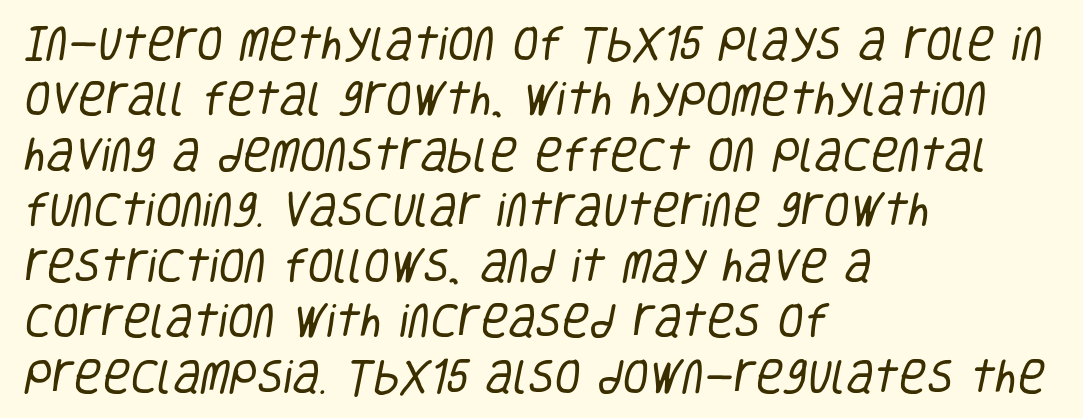
The image shows 38 px regular-weight, condensed sans-serif type; set left-aligned, normal line spacing (1.46x), normal letter spacing, not underlined; low stroke contrast and a large x-height.
